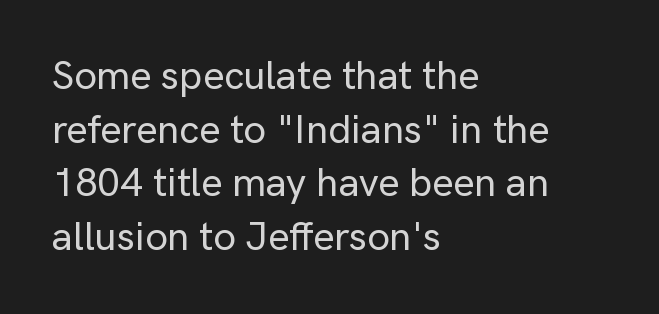
The image shows 40 px sans-serif type, upright; set left-aligned, normal line spacing (1.34x), normal letter spacing, not underlined; low stroke contrast and a medium x-height.
